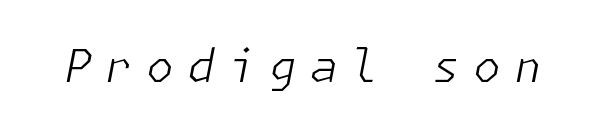
{"italic": "yes", "lean": "right", "slant_degrees": 11, "bold": "no", "weight": "light", "width": "normal", "stroke_contrast": "low", "x_height": "medium", "underline": "no", "letter_spacing": "wide", "letter_spacing_em": 0.29, "glyph_px": 45}
